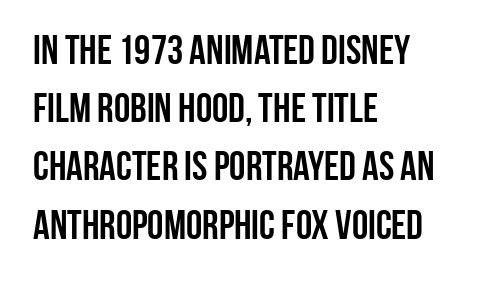
Q: Is the text bold? A: Yes.
Q: Is the text italic (slanted)? A: No, it is upright.
Q: Is the typeface a serif or a sans-serif typeface? A: Sans-serif.
Q: Is the text underlined? A: No.
Q: How is the paragraph aligned? A: Left-aligned.
Q: Is the spacing between letters normal or unusually wide? A: Normal.
Q: Is the spacing between lines tight, normal or loose? A: Normal.
Q: Width (condensed, normal, or wide)? A: Condensed.
Q: Stroke contrast? A: Low.
Q: x-height? A: Large.
Q: Monospaced? A: No.
